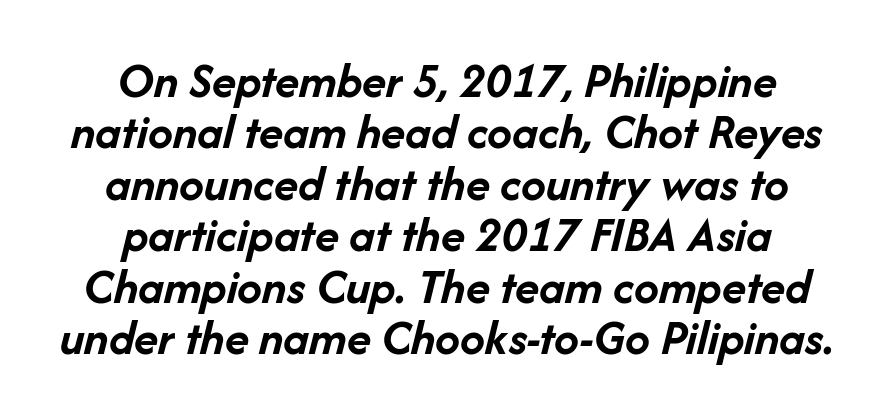
One-word summary of the alignment: center. This sample uses plain, unmodified letter spacing. Each row of text sits above clean, open space. A typesetter would call this leading minimal, almost set solid.
